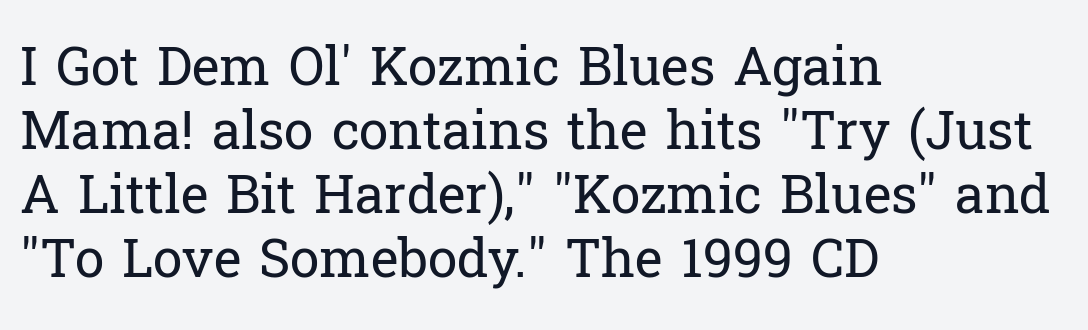
{"serif": "yes", "italic": "no", "bold": "no", "weight": "regular", "width": "normal", "stroke_contrast": "low", "x_height": "medium", "monospaced": "no", "underline": "no", "align": "left", "line_spacing_ratio": 1.21, "letter_spacing": "normal", "letter_spacing_em": 0.0, "glyph_px": 53}
